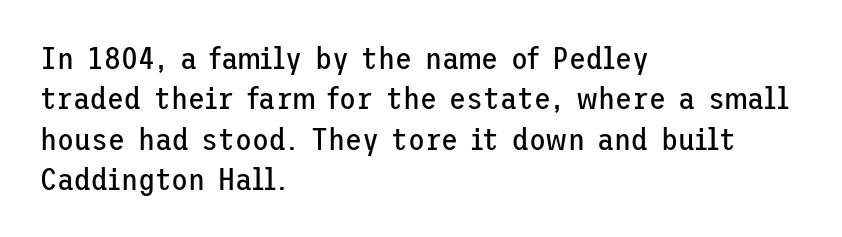
Q: Is the text bold? A: No.
Q: Is the text italic (slanted)? A: No, it is upright.
Q: Is the typeface a serif or a sans-serif typeface? A: Sans-serif.
Q: Is the text underlined? A: No.
Q: How is the paragraph aligned? A: Left-aligned.
Q: Is the spacing between letters normal or unusually wide? A: Normal.
Q: Is the spacing between lines tight, normal or loose? A: Normal.
Q: Width (condensed, normal, or wide)? A: Normal.
Q: Stroke contrast? A: Low.
Q: x-height? A: Medium.
